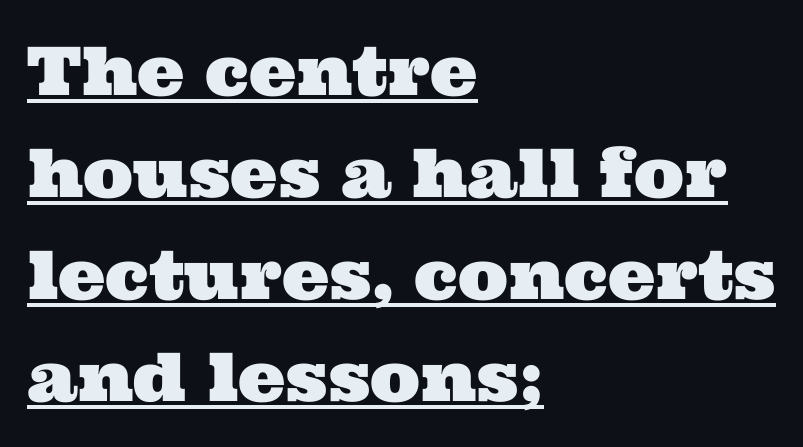
The image shows 67 px wide serif type; set left-aligned, normal line spacing (1.52x), normal letter spacing, underlined; medium stroke contrast and a medium x-height.
